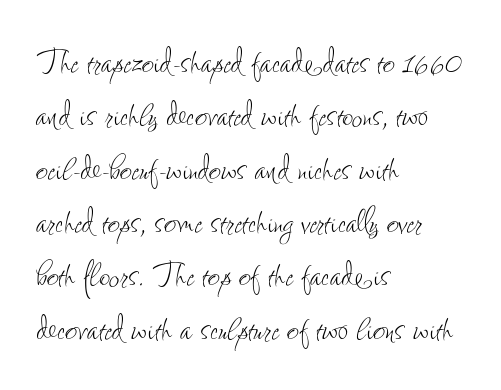
The image shows 42 px thin, condensed type; set left-aligned, normal line spacing (1.27x), normal letter spacing, not underlined; low stroke contrast and a small x-height.
